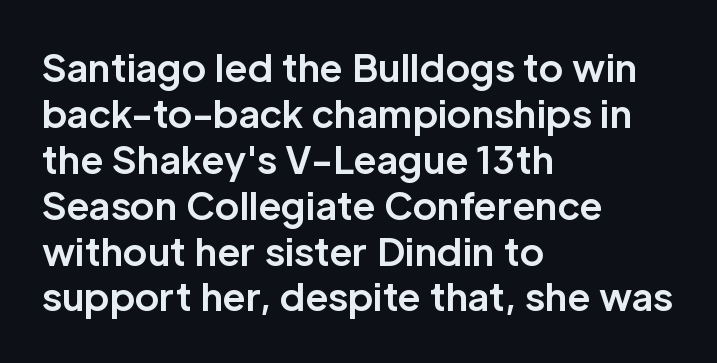
The image shows 37 px bold sans-serif type, upright; set left-aligned, line spacing 1.24x, normal letter spacing, not underlined; low stroke contrast and a medium x-height.
